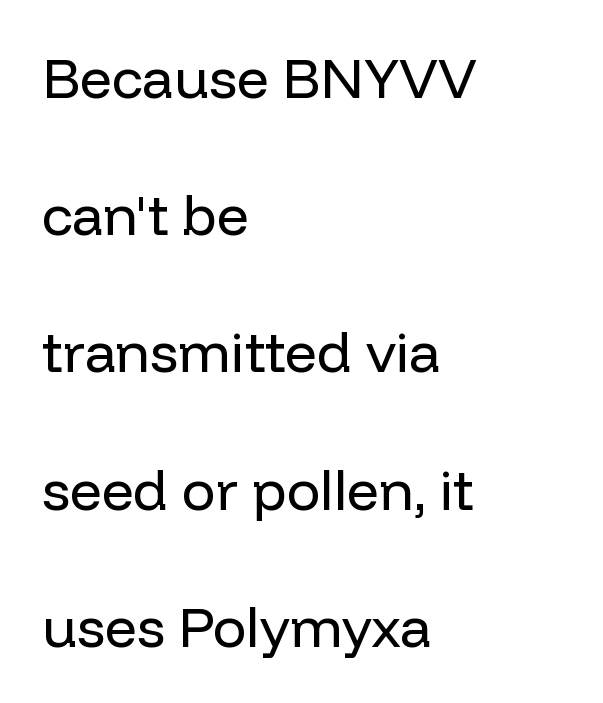
{"serif": "no", "italic": "no", "bold": "no", "weight": "regular", "width": "normal", "stroke_contrast": "low", "x_height": "medium", "monospaced": "no", "underline": "no", "align": "left", "line_spacing": "loose", "line_spacing_ratio": 2.45, "letter_spacing": "normal", "letter_spacing_em": 0.0, "glyph_px": 56}
